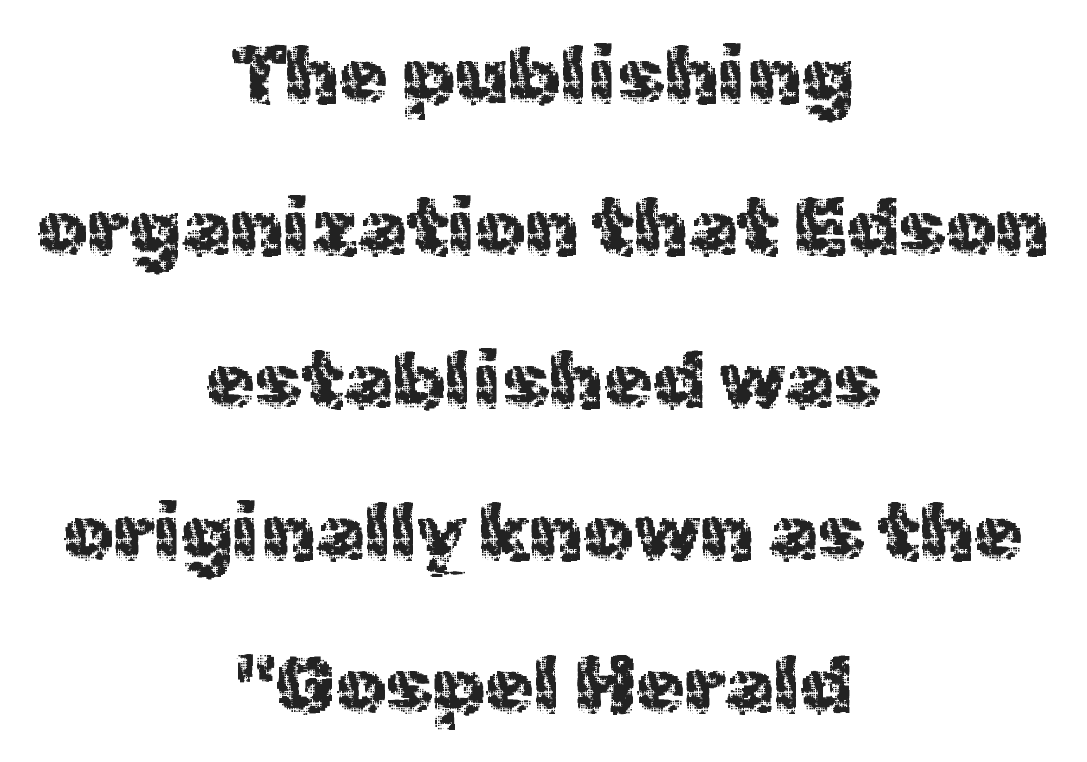
Each letter keeps its own natural width here, so spacing adapts to shape. On a weight scale, this lands at 450 or below. Notice the wide empty band between every row — that's loose leading. The text was rendered using a sans face with plain stroke endings.
